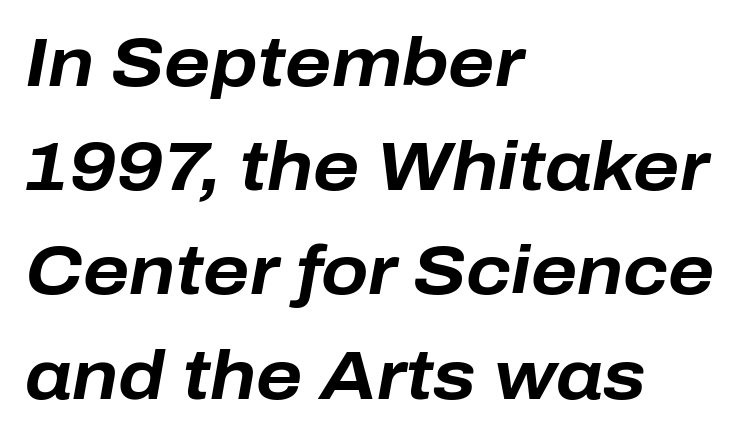
The image shows 69 px bold type, italic (leaning right); set left-aligned, normal line spacing (1.51x), normal letter spacing, not underlined; low stroke contrast and a medium x-height.
